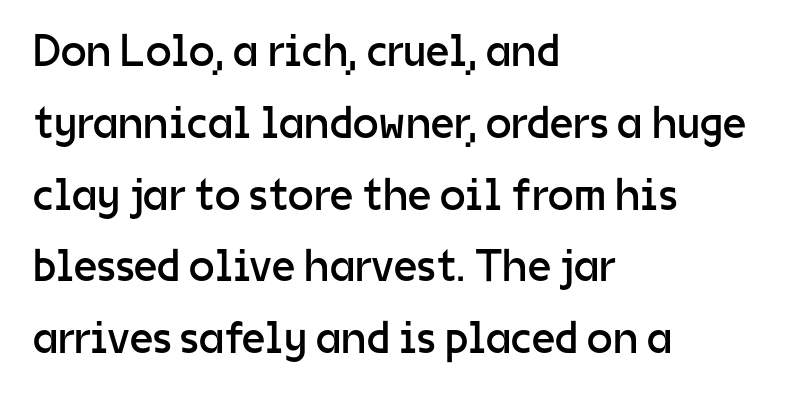
The image shows 46 px regular-weight sans-serif type, upright; set left-aligned, normal line spacing (1.56x), normal letter spacing, not underlined; low stroke contrast and a medium x-height.
